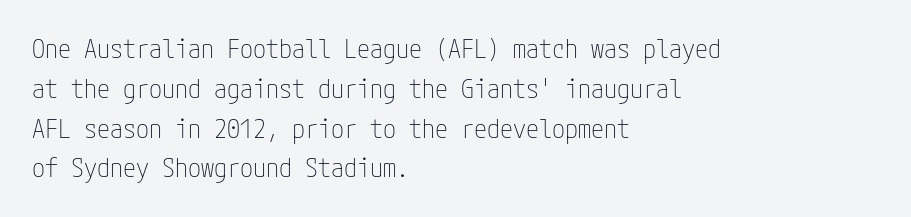
Q: Is the text bold? A: No.
Q: Is the text italic (slanted)? A: No, it is upright.
Q: Is the text underlined? A: No.
Q: How is the paragraph aligned? A: Left-aligned.
Q: Is the spacing between letters normal or unusually wide? A: Normal.
Q: Is the spacing between lines tight, normal or loose? A: Normal.
